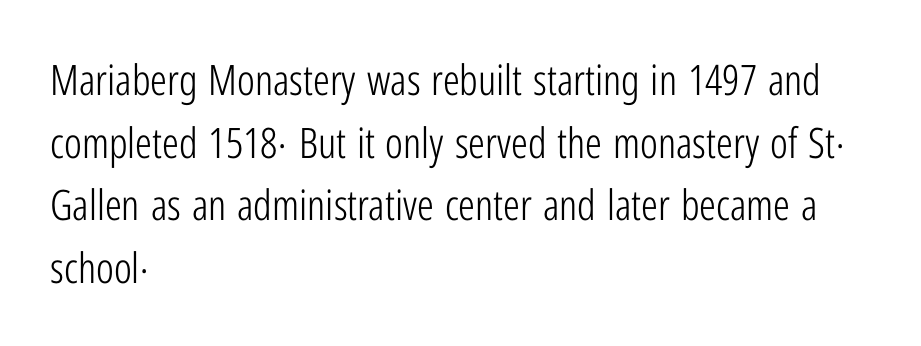
The image shows 42 px light, condensed sans-serif type, upright; set left-aligned, normal line spacing (1.49x), normal letter spacing, not underlined; low stroke contrast and a medium x-height.
